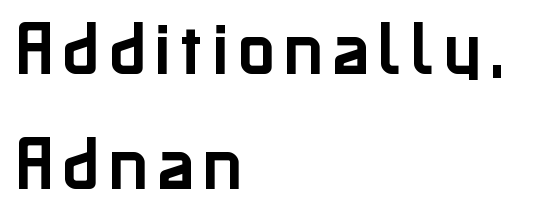
{"serif": "no", "italic": "no", "width": "normal", "stroke_contrast": "low", "x_height": "medium", "monospaced": "no", "underline": "no", "align": "left", "line_spacing_ratio": 1.89, "glyph_px": 61}
